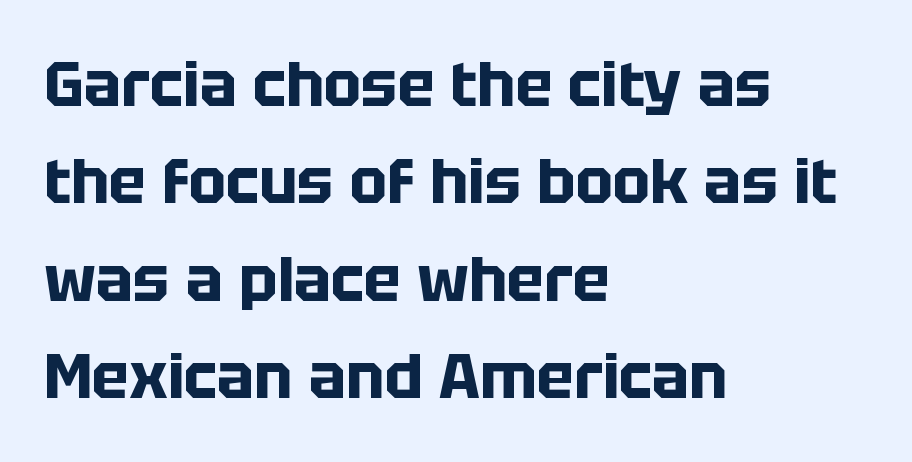
The image shows 62 px bold sans-serif type, upright; set left-aligned, normal line spacing (1.57x), normal letter spacing, not underlined; low stroke contrast and a large x-height.
